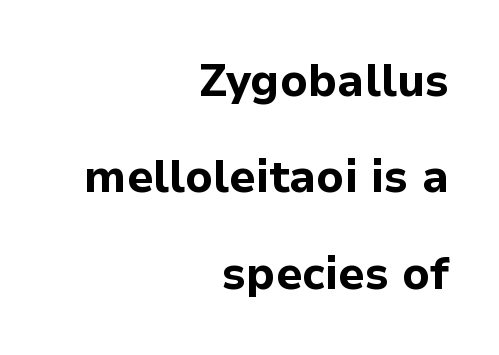
The image shows 45 px bold sans-serif type, upright; set right-aligned, loose line spacing (2.14x), normal letter spacing, not underlined; low stroke contrast and a medium x-height.
